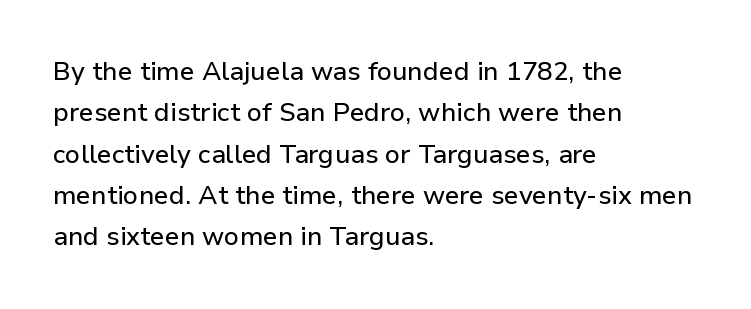
Honestly, there is no underline to notice here at all. Nothing unusual about the tracking: characters are spaced as the font intends. These lines stack with their left ends in a neat column. Posture: vertical. Normally led — the rows are evenly, conventionally spaced.
